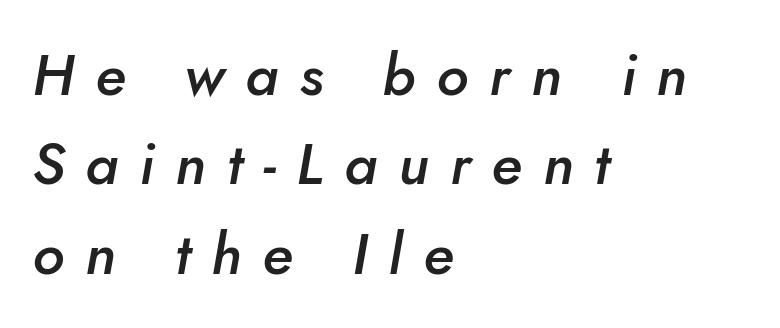
Q: Is the text bold? A: Semi-bold.
Q: Is the text italic (slanted)? A: Yes, it leans right by about 10 degrees.
Q: Is the text underlined? A: No.
Q: How is the paragraph aligned? A: Left-aligned.
Q: Is the spacing between letters normal or unusually wide? A: Unusually wide.
Q: Is the spacing between lines tight, normal or loose? A: Normal.
Q: Width (condensed, normal, or wide)? A: Normal.
Q: Stroke contrast? A: Low.
Q: x-height? A: Small.
Q: Monospaced? A: No.
